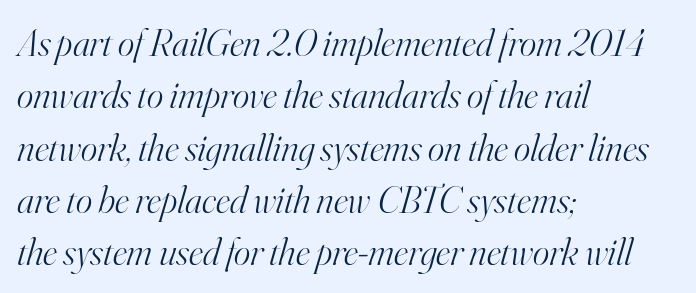
Q: Is the text bold? A: No.
Q: Is the text italic (slanted)? A: Yes, it leans right by about 16 degrees.
Q: Is the typeface a serif or a sans-serif typeface? A: Serif.
Q: Is the text underlined? A: No.
Q: How is the paragraph aligned? A: Left-aligned.
Q: Is the spacing between letters normal or unusually wide? A: Normal.
Q: Is the spacing between lines tight, normal or loose? A: Normal.
Q: Width (condensed, normal, or wide)? A: Normal.
Q: Stroke contrast? A: High.
Q: x-height? A: Small.
Q: Monospaced? A: No.
